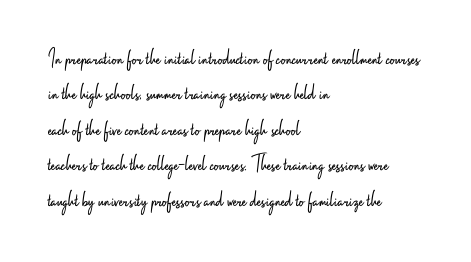
{"bold": "no", "underline": "no", "align": "left", "line_spacing": "normal", "line_spacing_ratio": 1.54, "letter_spacing": "normal", "letter_spacing_em": 0.0, "glyph_px": 23}
